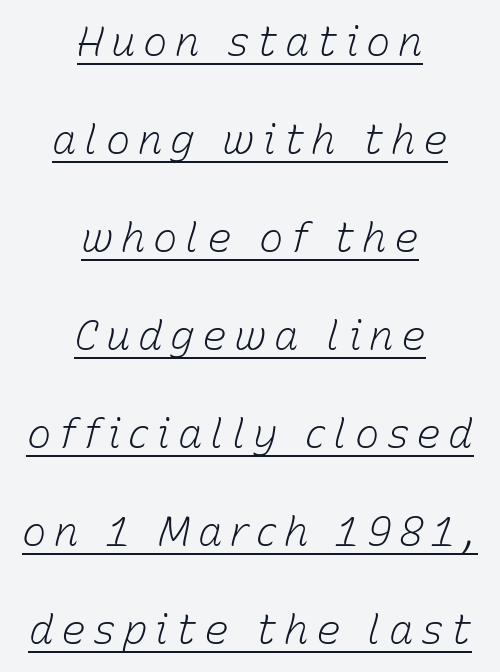
Q: Is the text bold? A: No.
Q: Is the text italic (slanted)? A: Yes, it leans right by about 15 degrees.
Q: Is the text underlined? A: Yes.
Q: How is the paragraph aligned? A: Centered.
Q: Is the spacing between lines tight, normal or loose? A: Loose.
Q: Width (condensed, normal, or wide)? A: Normal.
Q: Stroke contrast? A: Low.
Q: x-height? A: Medium.
Q: Monospaced? A: No.
